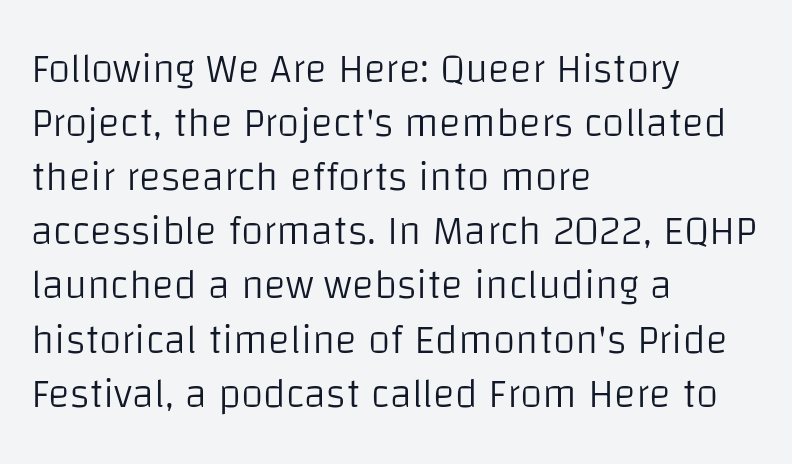
Q: Is the text bold? A: No.
Q: Is the text italic (slanted)? A: No, it is upright.
Q: Is the typeface a serif or a sans-serif typeface? A: Sans-serif.
Q: Is the text underlined? A: No.
Q: How is the paragraph aligned? A: Left-aligned.
Q: Is the spacing between letters normal or unusually wide? A: Normal.
Q: Is the spacing between lines tight, normal or loose? A: Normal.
Q: Width (condensed, normal, or wide)? A: Normal.
Q: Stroke contrast? A: Low.
Q: x-height? A: Large.
Q: Monospaced? A: No.
